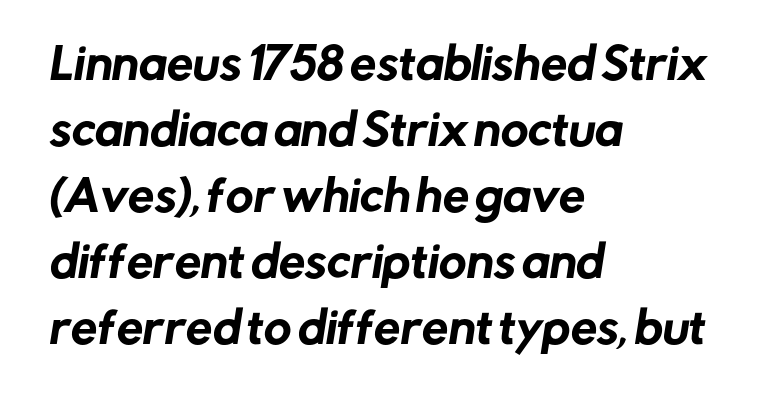
Q: Is the typeface a serif or a sans-serif typeface? A: Sans-serif.
Q: Is the text underlined? A: No.
Q: How is the paragraph aligned? A: Left-aligned.
Q: Is the spacing between letters normal or unusually wide? A: Normal.
Q: Is the spacing between lines tight, normal or loose? A: Normal.
Q: Width (condensed, normal, or wide)? A: Normal.
Q: Stroke contrast? A: Low.
Q: x-height? A: Medium.
Q: Monospaced? A: No.
